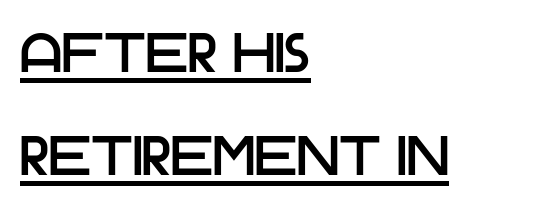
The image shows 55 px sans-serif type, upright; set left-aligned, line spacing 1.87x, normal letter spacing, underlined; low stroke contrast and a large x-height.
